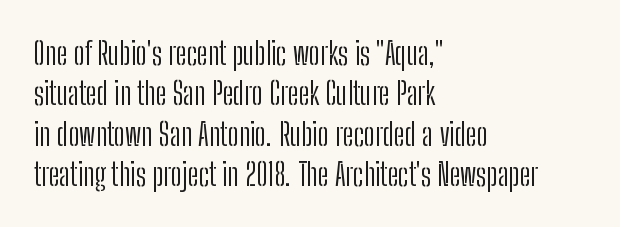
The image shows 31 px light, condensed sans-serif type, upright; set left-aligned, normal line spacing (1.3x), normal letter spacing, not underlined; low stroke contrast and a medium x-height.
